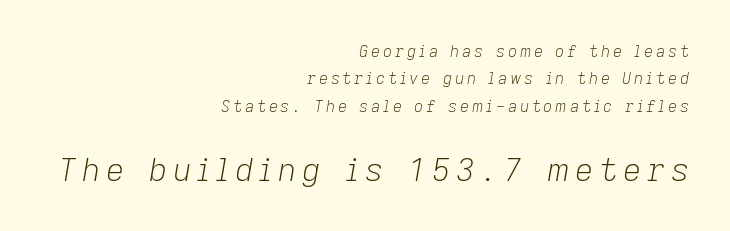
The image shows 32 px light type, italic (leaning right); set right-aligned, line spacing 1.71x, not underlined; the second (bottom) block is 2.0x larger; low stroke contrast and a medium x-height.
